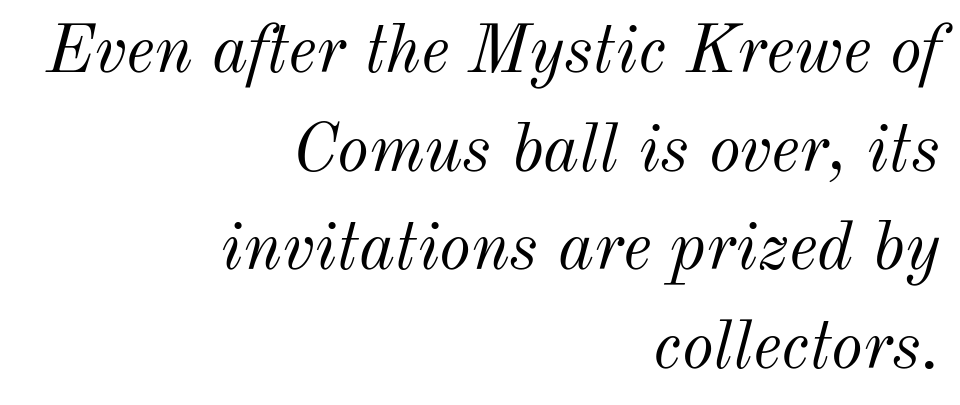
Q: Is the text bold? A: No.
Q: Is the text italic (slanted)? A: Yes, it leans right by about 12 degrees.
Q: Is the text underlined? A: No.
Q: How is the paragraph aligned? A: Right-aligned.
Q: Is the spacing between letters normal or unusually wide? A: Normal.
Q: Is the spacing between lines tight, normal or loose? A: Normal.
Q: Width (condensed, normal, or wide)? A: Normal.
Q: Stroke contrast? A: Medium.
Q: x-height? A: Small.
Q: Monospaced? A: No.
